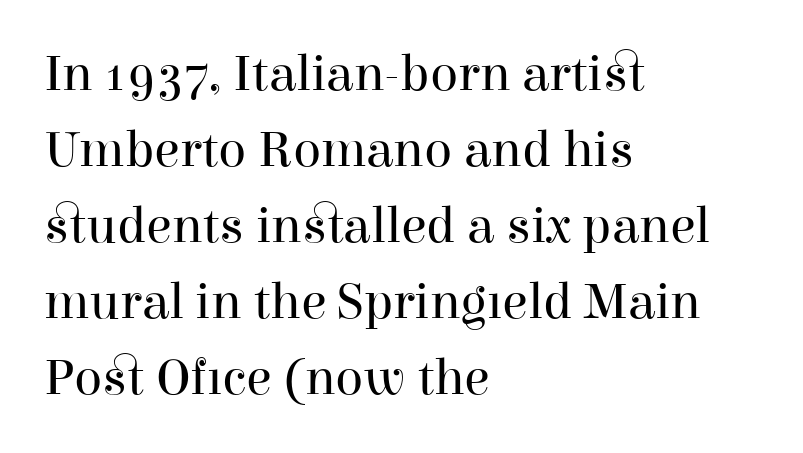
{"serif": "yes", "italic": "no", "bold": "no", "weight": "regular", "width": "normal", "stroke_contrast": "high", "x_height": "medium", "monospaced": "no", "underline": "no", "align": "left", "line_spacing": "normal", "line_spacing_ratio": 1.46, "letter_spacing": "normal", "letter_spacing_em": 0.0, "glyph_px": 52}
